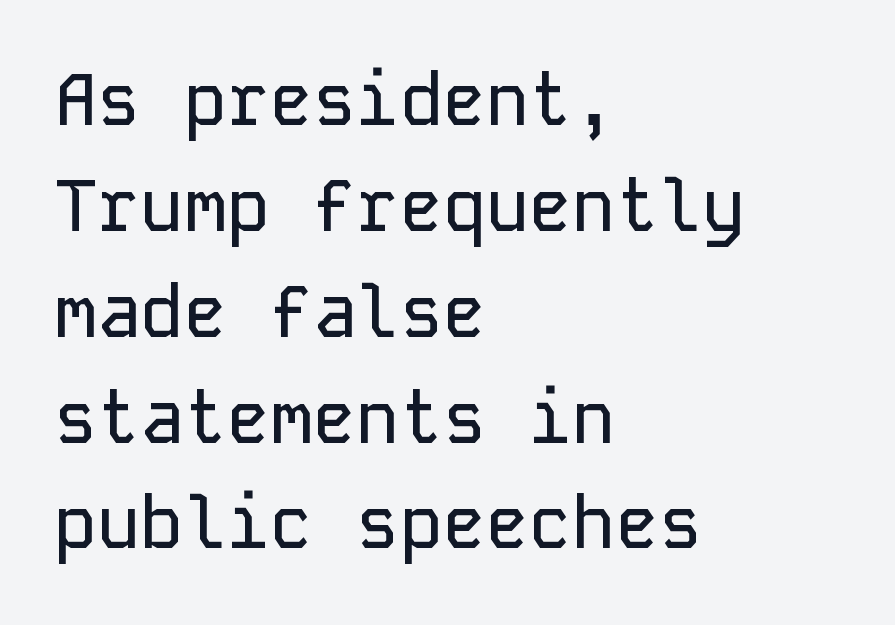
The image shows 72 px sans-serif type, upright, monospaced; set left-aligned, normal line spacing (1.47x), normal letter spacing, not underlined; low stroke contrast and a medium x-height.
